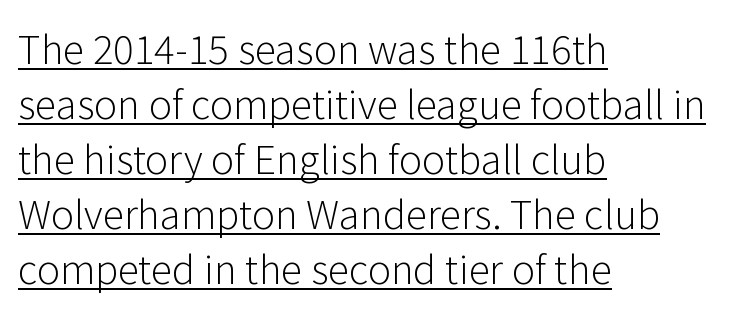
Q: Is the text bold? A: No.
Q: Is the text italic (slanted)? A: No, it is upright.
Q: Is the typeface a serif or a sans-serif typeface? A: Sans-serif.
Q: Is the text underlined? A: Yes.
Q: How is the paragraph aligned? A: Left-aligned.
Q: Is the spacing between letters normal or unusually wide? A: Normal.
Q: Is the spacing between lines tight, normal or loose? A: Normal.
Q: Width (condensed, normal, or wide)? A: Normal.
Q: Stroke contrast? A: Low.
Q: x-height? A: Medium.
Q: Monospaced? A: No.
